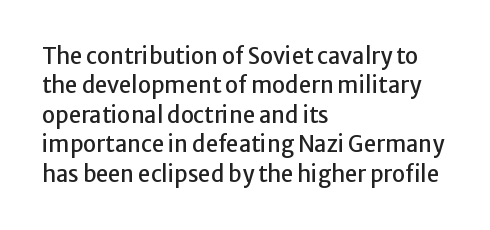
Q: Is the text italic (slanted)? A: No, it is upright.
Q: Is the text underlined? A: No.
Q: How is the paragraph aligned? A: Left-aligned.
Q: Is the spacing between letters normal or unusually wide? A: Normal.
Q: Is the spacing between lines tight, normal or loose? A: Normal.
